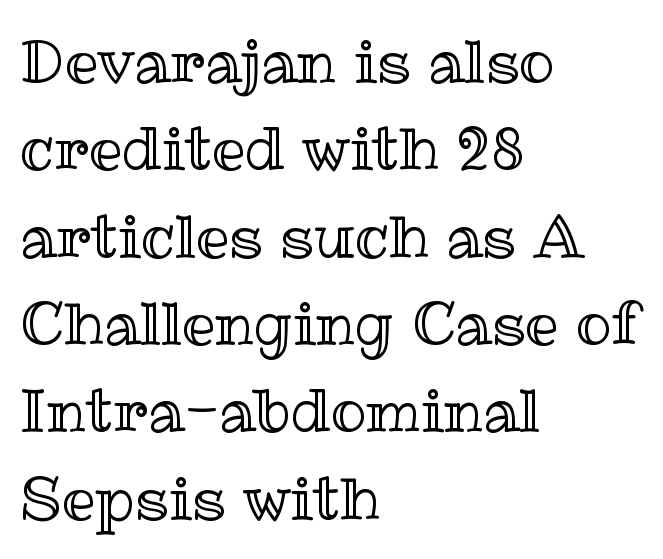
The image shows 59 px text type, upright; set left-aligned, normal line spacing (1.48x), normal letter spacing, not underlined; a medium x-height.
